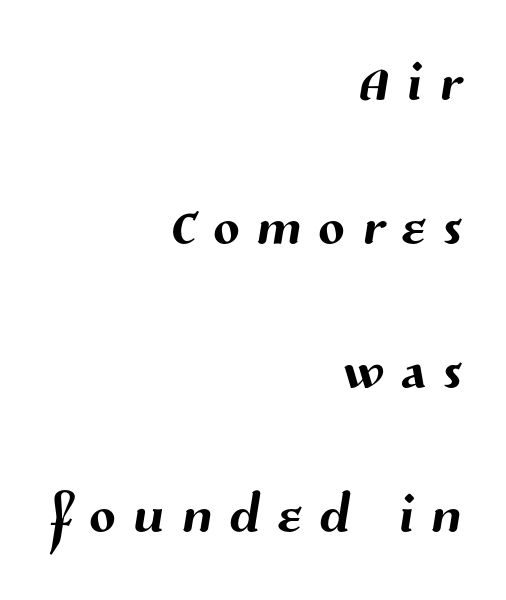
{"serif": "no", "width": "normal", "stroke_contrast": "medium", "x_height": "medium", "monospaced": "no", "underline": "no", "align": "right", "line_spacing_ratio": 1.87, "letter_spacing": "wide", "letter_spacing_em": 0.23, "glyph_px": 77}
